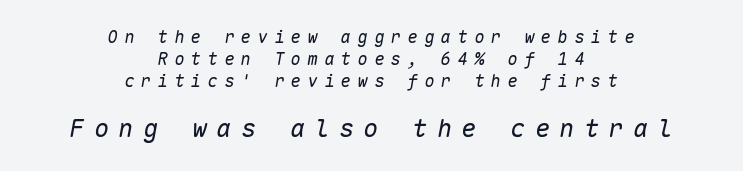
Letter spacing: wide. The rows are spaced the way most documents space them. Each line is balanced around a shared central axis. These glyphs show unthickened strokes, regular width or finer. Type size steps up from the first block to the second. Underline: absent.
